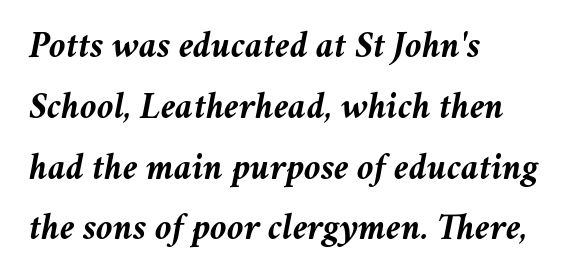
Q: Is the text bold? A: Yes.
Q: Is the text italic (slanted)? A: Yes, it leans right by about 11 degrees.
Q: Is the text underlined? A: No.
Q: How is the paragraph aligned? A: Left-aligned.
Q: Is the spacing between letters normal or unusually wide? A: Normal.
Q: Is the spacing between lines tight, normal or loose? A: Normal.
Q: Width (condensed, normal, or wide)? A: Normal.
Q: Stroke contrast? A: Medium.
Q: x-height? A: Medium.
Q: Monospaced? A: No.
